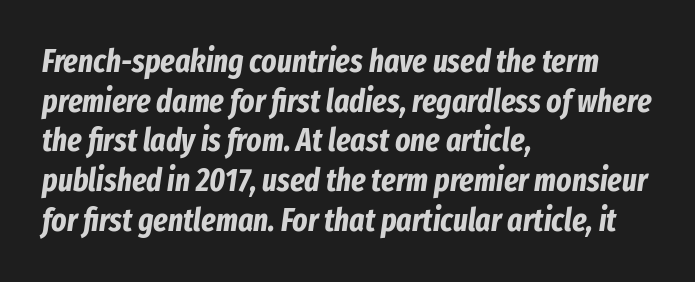
{"italic": "yes", "lean": "right", "slant_degrees": 8, "bold": "yes", "weight": "bold", "width": "condensed", "stroke_contrast": "low", "x_height": "medium", "monospaced": "no", "underline": "no", "align": "left", "line_spacing_ratio": 1.24, "letter_spacing": "normal", "letter_spacing_em": 0.0, "glyph_px": 32}
